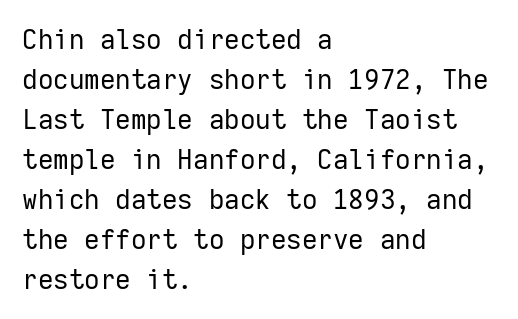
{"italic": "no", "bold": "no", "underline": "no", "align": "left", "line_spacing": "normal", "line_spacing_ratio": 1.48, "letter_spacing": "normal", "letter_spacing_em": 0.0, "glyph_px": 27}
